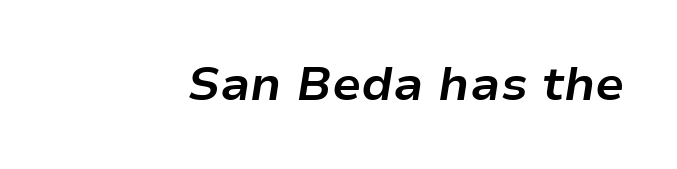
The image shows 47 px bold type, italic (leaning right); set normal letter spacing, not underlined; low stroke contrast and a medium x-height.
